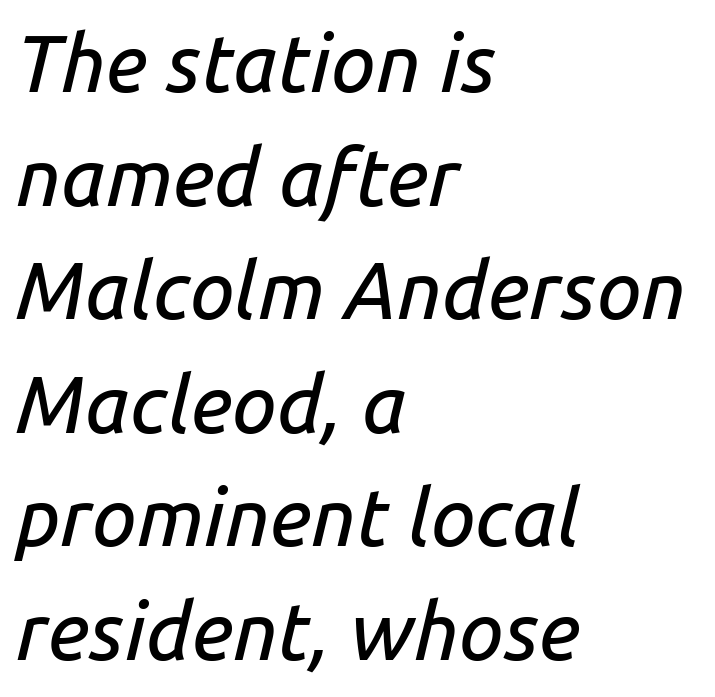
Compared with ordinary roman type, these characters are visibly tilted. The space beneath each line is pristine and unruled. The tracking reads as untouched default to a designer's eye. Line spacing here is normal. Alignment: flush left. Character widths vary here, with narrow letters taking less room than wide ones.
